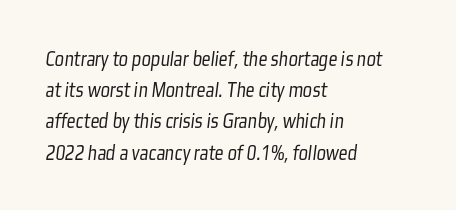
Words float on clear page, feet unadorned. Nobody touched the tracking dial on this one. Letters have the restrained weight of plain body copy at most. Every row of glyphs begins at an identical x-position on the left.
